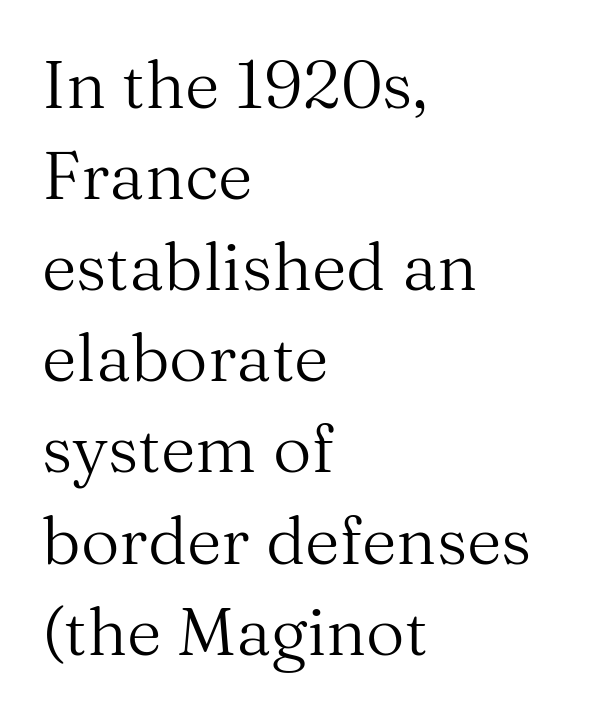
Counters stay open thanks to moderate or lighter strokes. Do the characters align in a grid? No, the font is proportional. Are there feet on the stems? There are — it's a serif. Vertically, the passage feels balanced, rows spaced as you'd expect. The compositor pushed each line to the left boundary.
